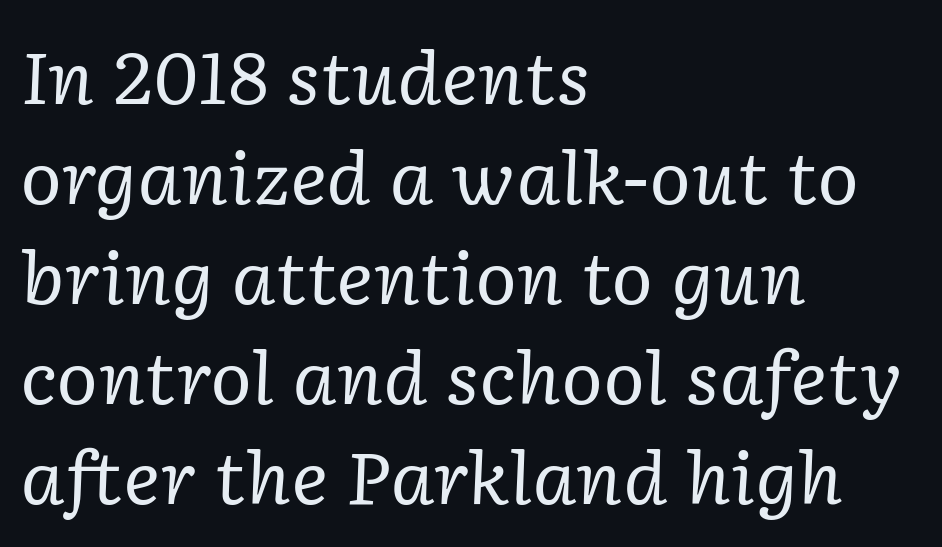
Proportional: the letters do not fall into vertical columns. Unmarked baselines from the first word to the last. These lines were composed using italics. The letterforms sit shoulder to shoulder at normal distance. The line-height multiplier appears to be the usual default.
